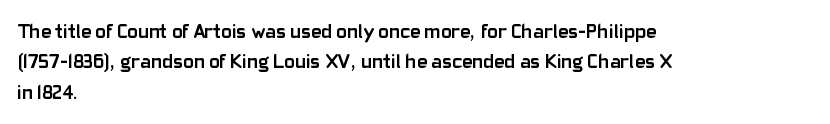
Q: Is the text bold? A: Yes.
Q: Is the text italic (slanted)? A: No, it is upright.
Q: Is the text underlined? A: No.
Q: How is the paragraph aligned? A: Left-aligned.
Q: Is the spacing between letters normal or unusually wide? A: Normal.
Q: Is the spacing between lines tight, normal or loose? A: Normal.
